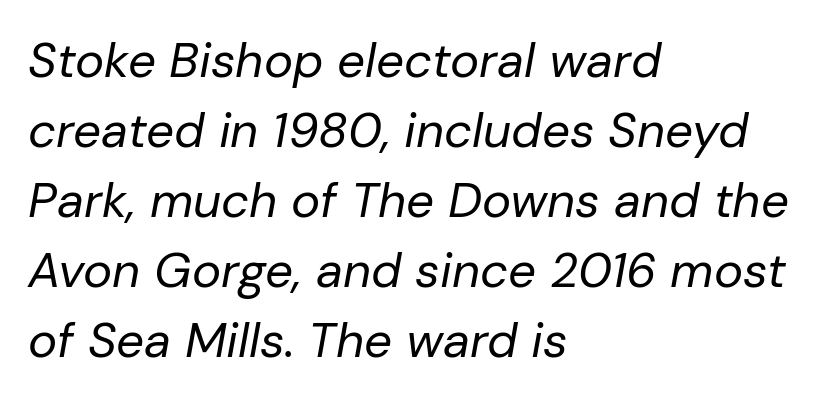
A normal amount of white space separates one row of letters from the next. This is oblique type, the kind used for emphasis or titles. Heft: none added — not bold. You could not count columns in this text — the font is proportionally spaced. Is the letter spacing exaggerated? No — it looks like the ordinary default. Honestly, there is no underline to notice here at all.
